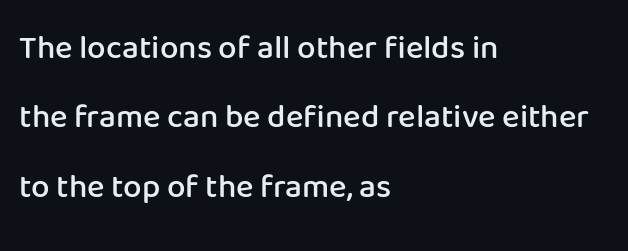
{"serif": "no", "italic": "no", "bold": "semi", "weight": "semibold", "width": "normal", "stroke_contrast": "low", "x_height": "medium", "monospaced": "no", "underline": "no", "align": "left", "line_spacing": "loose", "line_spacing_ratio": 2.1, "letter_spacing": "normal", "letter_spacing_em": 0.0, "glyph_px": 33}
